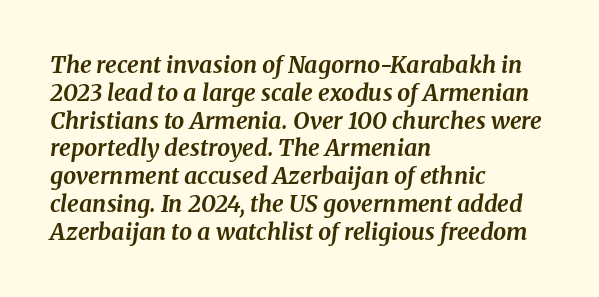
Heavy-handed strokes throughout: this text is bold. These lines stack with their left ends in a neat column. The tracking reads as untouched default to a designer's eye. Does the lettering tilt? It does — this is italic.
